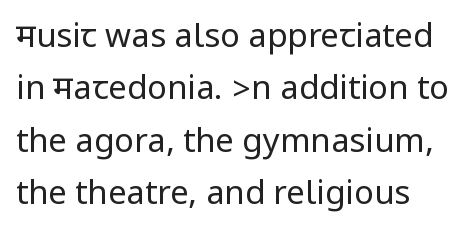
Compared with typical body copy, the letter spacing here is the same. Vertical spacing — default. Tall strokes in this sample are plumb rather than angled. Nothing heavy about these letters — not bold at all.
